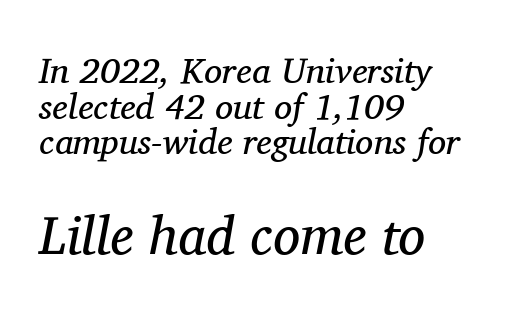
Horizontal alignment here is leftward, the default for most running prose. Any mark beneath the type? The region is blank. The lettering tilts uniformly, giving the passage an italic look. Scale increases going downward across the two blocks. This reads as an unemphasized weight, regular at the heaviest.
